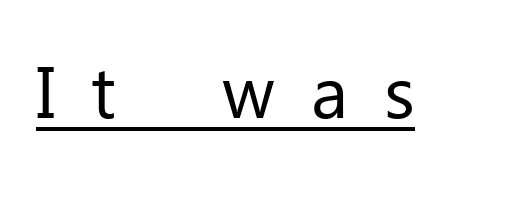
{"serif": "no", "italic": "no", "bold": "no", "weight": "regular", "width": "normal", "stroke_contrast": "low", "x_height": "medium", "monospaced": "no", "underline": "yes", "letter_spacing": "wide", "letter_spacing_em": 0.49, "glyph_px": 73}
